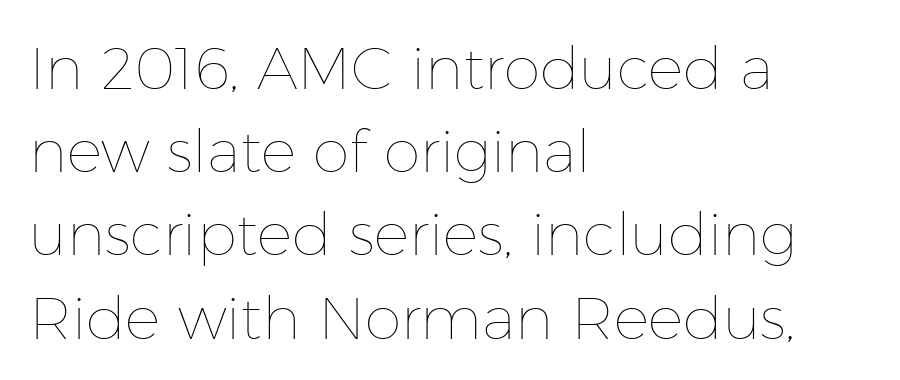
Q: Is the text bold? A: No.
Q: Is the text italic (slanted)? A: No, it is upright.
Q: Is the text underlined? A: No.
Q: How is the paragraph aligned? A: Left-aligned.
Q: Is the spacing between letters normal or unusually wide? A: Normal.
Q: Is the spacing between lines tight, normal or loose? A: Normal.
Q: Width (condensed, normal, or wide)? A: Normal.
Q: Stroke contrast? A: Low.
Q: x-height? A: Medium.
Q: Monospaced? A: No.
